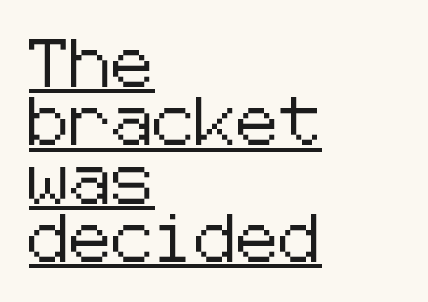
Q: Is the text italic (slanted)? A: No, it is upright.
Q: Is the typeface a serif or a sans-serif typeface? A: Sans-serif.
Q: Is the text underlined? A: Yes.
Q: How is the paragraph aligned? A: Left-aligned.
Q: Is the spacing between letters normal or unusually wide? A: Normal.
Q: Width (condensed, normal, or wide)? A: Normal.
Q: Stroke contrast? A: Low.
Q: x-height? A: Medium.
